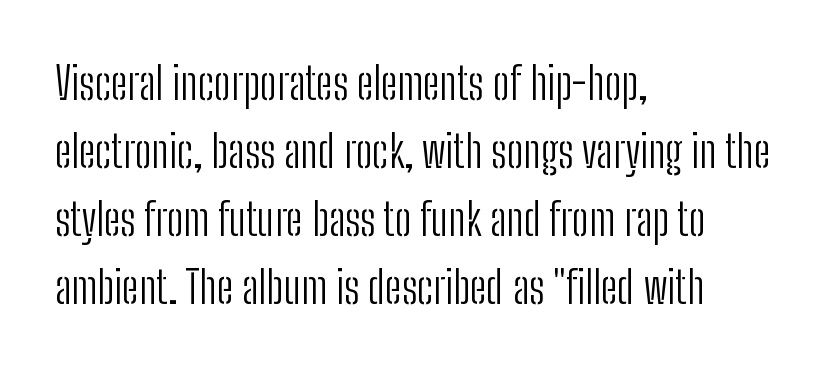
{"serif": "no", "italic": "no", "bold": "no", "weight": "light", "width": "condensed", "stroke_contrast": "low", "x_height": "medium", "monospaced": "no", "underline": "no", "align": "left", "line_spacing": "normal", "line_spacing_ratio": 1.51, "letter_spacing": "normal", "letter_spacing_em": 0.0, "glyph_px": 45}
